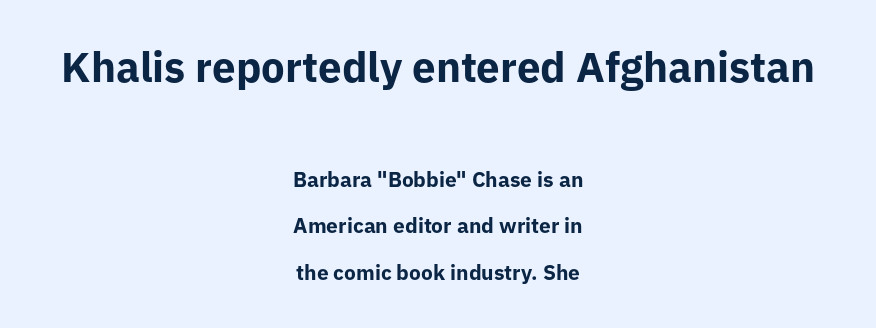
Q: Is the text bold? A: Yes.
Q: Is the text italic (slanted)? A: No, it is upright.
Q: Is the typeface a serif or a sans-serif typeface? A: Sans-serif.
Q: Is the text underlined? A: No.
Q: How is the paragraph aligned? A: Centered.
Q: Is the spacing between letters normal or unusually wide? A: Normal.
Q: Is the spacing between lines tight, normal or loose? A: Loose.
Q: Which block of text is set in a larger size, the first (top) or the second (bottom)? A: The first (top) one.
Q: Width (condensed, normal, or wide)? A: Normal.
Q: Stroke contrast? A: Low.
Q: x-height? A: Medium.
Q: Monospaced? A: No.
